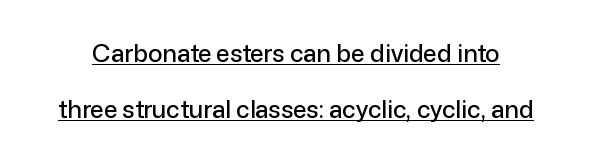
{"italic": "no", "underline": "yes", "line_spacing": "loose", "line_spacing_ratio": 2.32, "letter_spacing": "normal", "letter_spacing_em": 0.0, "glyph_px": 24}
